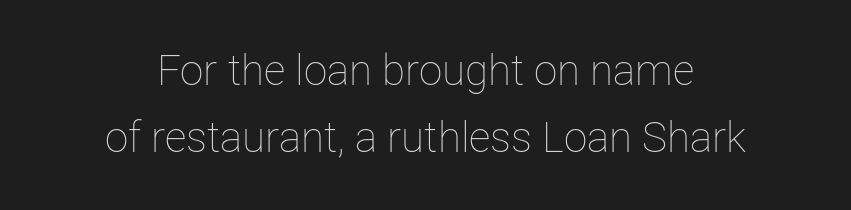
Q: Is the text bold? A: No.
Q: Is the text italic (slanted)? A: No, it is upright.
Q: Is the text underlined? A: No.
Q: How is the paragraph aligned? A: Centered.
Q: Is the spacing between letters normal or unusually wide? A: Normal.
Q: Is the spacing between lines tight, normal or loose? A: Normal.
Q: Width (condensed, normal, or wide)? A: Normal.
Q: Stroke contrast? A: Low.
Q: x-height? A: Medium.
Q: Monospaced? A: No.
